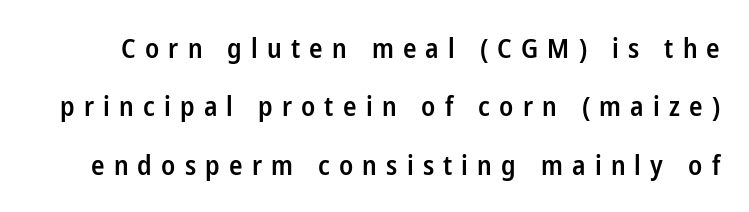
{"italic": "no", "bold": "semi", "underline": "no", "line_spacing": "loose", "line_spacing_ratio": 2.16, "letter_spacing": "wide", "letter_spacing_em": 0.34, "glyph_px": 27}
